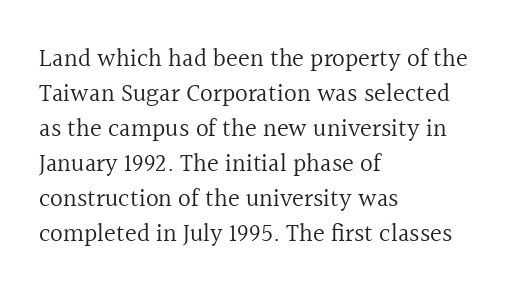
The image shows 25 px text type, upright; set left-aligned, normal line spacing (1.4x), normal letter spacing, not underlined.
